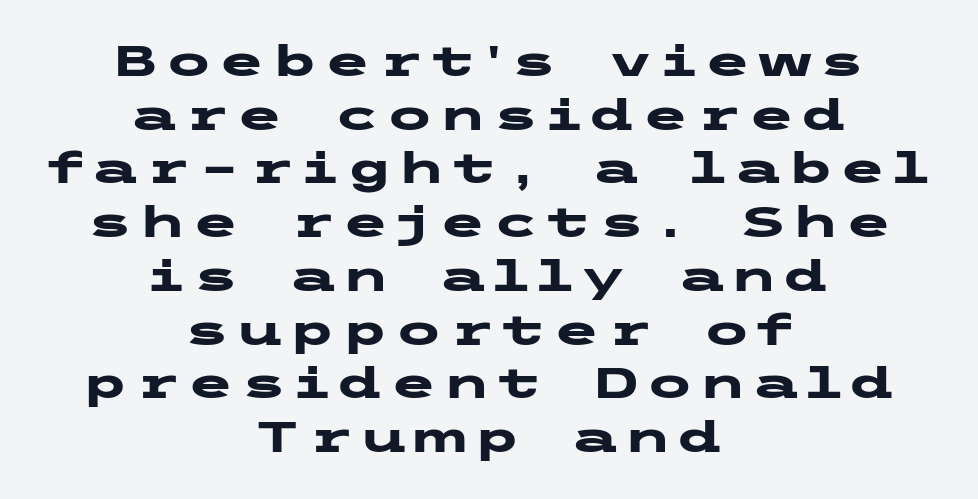
A sans-serif font was chosen for this passage. This sample keeps an unexceptional amount of space between lines. The words here are not underlined. This rendering uses center alignment, leaving both contours irregular but symmetric. Typesetter's note: full bold, strokes at maximum text heaviness. Quick note: not italic, upright.
